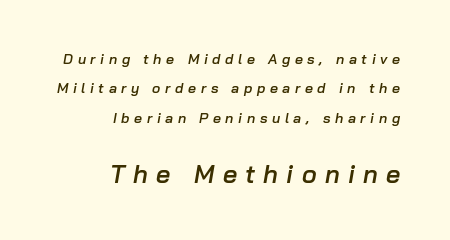
{"italic": "yes", "lean": "right", "slant_degrees": 10, "bold": "semi", "underline": "no", "align": "right", "line_spacing": "loose", "line_spacing_ratio": 2.09, "letter_spacing": "wide", "letter_spacing_em": 0.33, "larger_block": "second", "size_ratio": 1.79, "glyph_px": 25}
